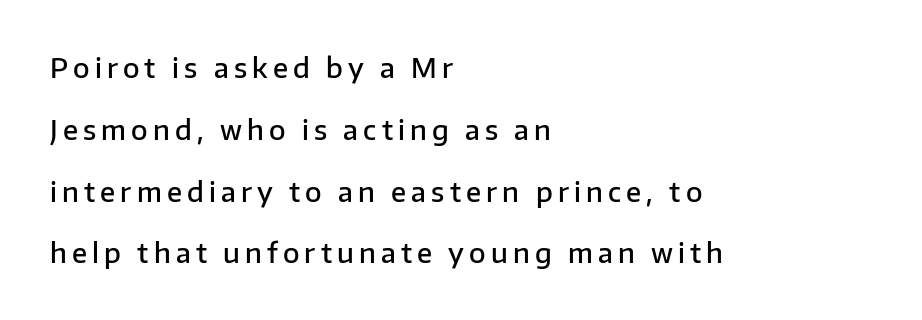
Q: Is the text bold? A: Semi-bold.
Q: Is the text italic (slanted)? A: No, it is upright.
Q: Is the text underlined? A: No.
Q: How is the paragraph aligned? A: Left-aligned.
Q: Is the spacing between lines tight, normal or loose? A: Loose.
